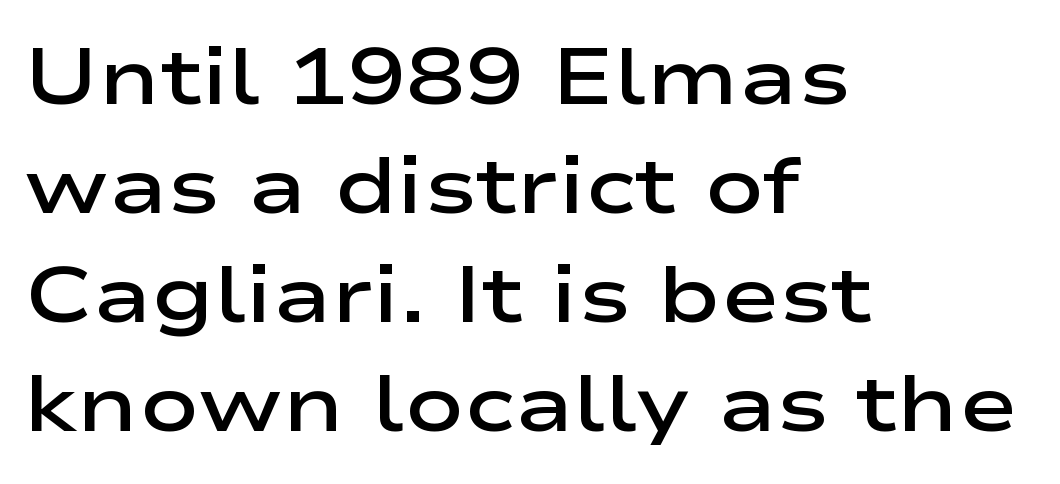
Q: Is the text bold? A: Semi-bold.
Q: Is the text italic (slanted)? A: No, it is upright.
Q: Is the typeface a serif or a sans-serif typeface? A: Sans-serif.
Q: Is the text underlined? A: No.
Q: How is the paragraph aligned? A: Left-aligned.
Q: Is the spacing between letters normal or unusually wide? A: Normal.
Q: Is the spacing between lines tight, normal or loose? A: Normal.
Q: Width (condensed, normal, or wide)? A: Wide.
Q: Stroke contrast? A: Low.
Q: x-height? A: Medium.
Q: Monospaced? A: No.
